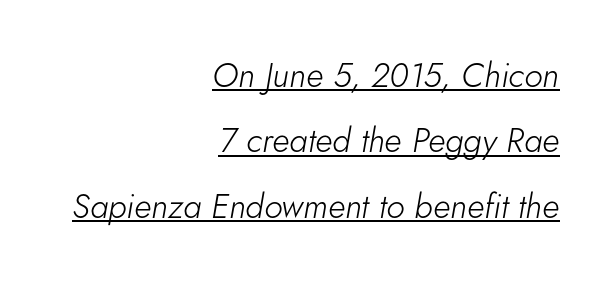
Q: Is the text bold? A: No.
Q: Is the text italic (slanted)? A: Yes, it leans right by about 5 degrees.
Q: Is the text underlined? A: Yes.
Q: How is the paragraph aligned? A: Right-aligned.
Q: Is the spacing between letters normal or unusually wide? A: Normal.
Q: Is the spacing between lines tight, normal or loose? A: Loose.
Q: Width (condensed, normal, or wide)? A: Normal.
Q: Stroke contrast? A: Low.
Q: x-height? A: Small.
Q: Monospaced? A: No.
